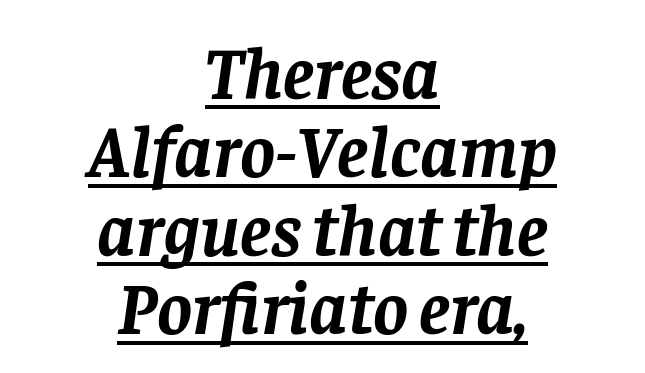
{"serif": "yes", "italic": "yes", "lean": "right", "slant_degrees": 8, "bold": "yes", "weight": "semibold", "width": "normal", "stroke_contrast": "low", "x_height": "large", "monospaced": "no", "underline": "yes", "align": "center", "line_spacing": "tight", "line_spacing_ratio": 1.06, "letter_spacing": "normal", "letter_spacing_em": 0.0, "glyph_px": 74}
